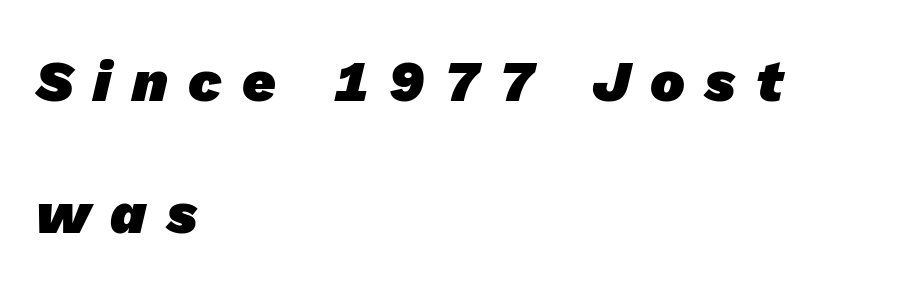
{"serif": "no", "bold": "yes", "weight": "heavy", "width": "normal", "stroke_contrast": "low", "x_height": "medium", "monospaced": "no", "underline": "no", "align": "left", "line_spacing": "loose", "line_spacing_ratio": 2.28, "letter_spacing": "wide", "letter_spacing_em": 0.35, "glyph_px": 58}
